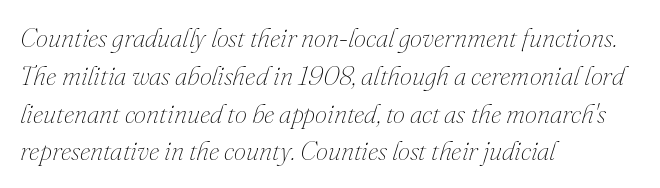
The face looks like a standard text weight, possibly lighter. This rendering leaves character spacing at its baseline value. Honestly, there is no underline to notice here at all. Caption: multi-line text, flush left, ragged right. The lines sit at an ordinary, default distance from one another.
